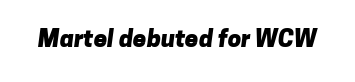
Q: Is the text bold? A: Yes.
Q: Is the text underlined? A: No.
Q: Is the spacing between letters normal or unusually wide? A: Normal.
